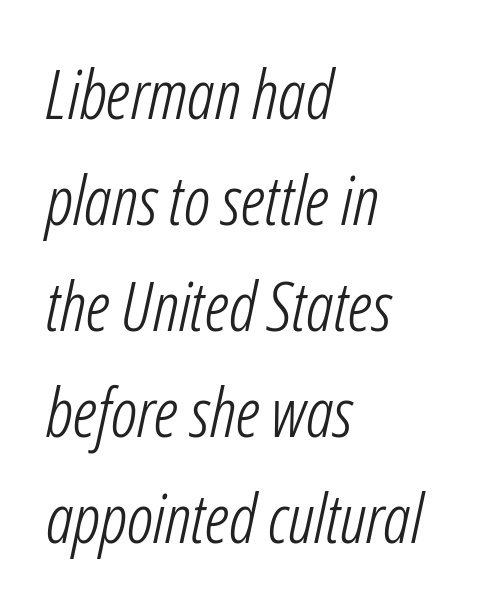
{"italic": "yes", "lean": "right", "slant_degrees": 12, "bold": "no", "weight": "light", "width": "condensed", "stroke_contrast": "low", "x_height": "medium", "monospaced": "no", "underline": "no", "align": "left", "line_spacing": "normal", "line_spacing_ratio": 1.56, "letter_spacing": "normal", "letter_spacing_em": 0.0, "glyph_px": 68}
